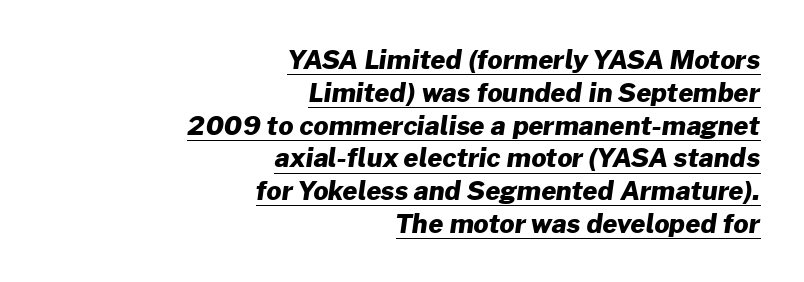
Set as a true bold cut, around the 700 mark. How would I describe the line gaps? Plain and ordinary. Each word holds together tightly as a unit, with standard inter-letter gaps. Notice how a bar underscores the lettering throughout. Typeset ragged left — the right edge is the straight one.
